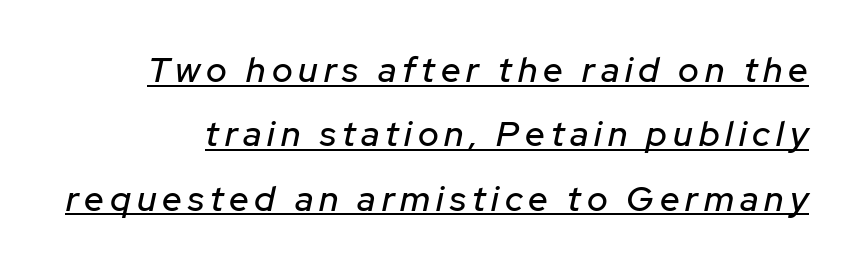
The lettering is marked with a stroke running underneath it. Looks like regular typesetting: each glyph gets only the width it needs. Designer's note — italics engaged.
